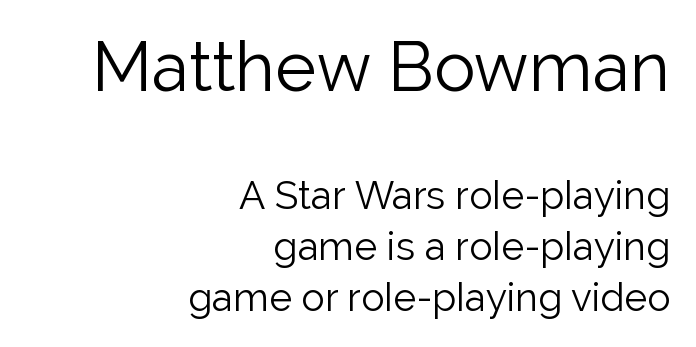
{"serif": "no", "italic": "no", "bold": "no", "weight": "light", "width": "normal", "stroke_contrast": "low", "x_height": "medium", "monospaced": "no", "underline": "no", "align": "right", "line_spacing": "normal", "line_spacing_ratio": 1.31, "letter_spacing": "normal", "letter_spacing_em": 0.0, "larger_block": "first", "size_ratio": 1.77, "glyph_px": 69}
